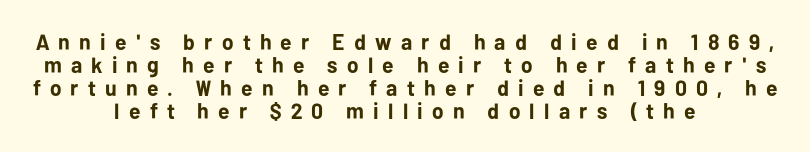
{"italic": "no", "bold": "yes", "underline": "no", "align": "center", "line_spacing": "tight", "line_spacing_ratio": 1.04, "letter_spacing": "wide", "letter_spacing_em": 0.42, "glyph_px": 22}
